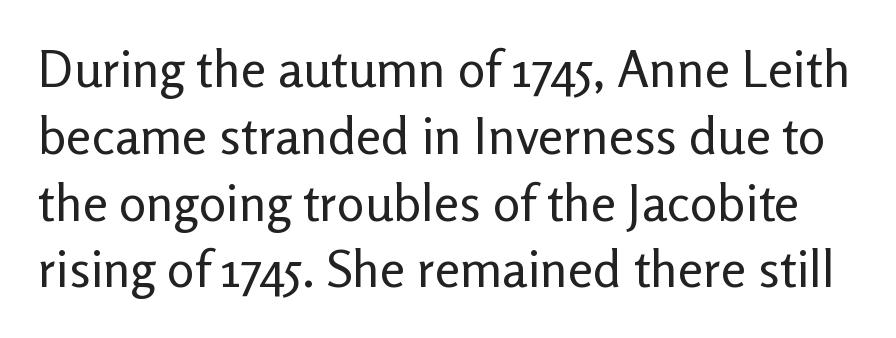
Think standard paragraph weight, or any step lighter than that. The letters carry no serifs — their stems end cleanly without finishing strokes. You can tell it's not italic because the verticals are truly vertical. The space beneath each line is pristine and unruled. Is this a fixed-width face? No — the glyphs have proportional, varying widths. A typesetter would call this leading conventional body-copy spacing.
